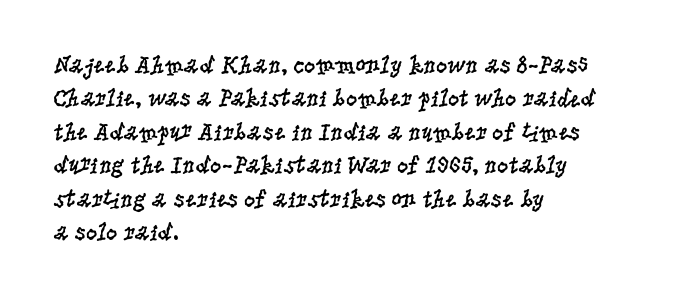
The image shows 25 px text type; set left-aligned, normal line spacing (1.34x), normal letter spacing, not underlined.
